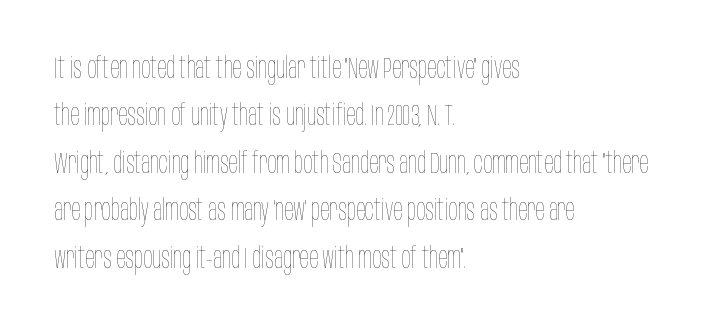
Character widths vary here, with narrow letters taking less room than wide ones. These lines keep a tight, regular rhythm from letter to letter. Check under the words: just untouched page. The setting favours the left margin, as ordinary paragraphs usually do.
